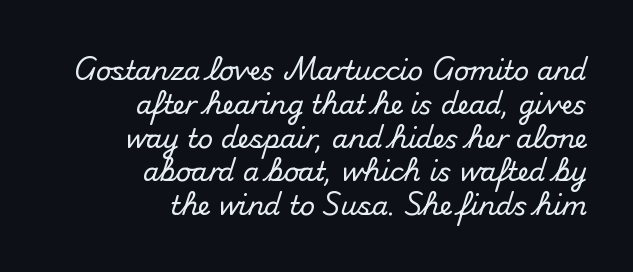
Q: Is the text italic (slanted)? A: Yes.
Q: Is the text underlined? A: No.
Q: How is the paragraph aligned? A: Right-aligned.
Q: Is the spacing between letters normal or unusually wide? A: Normal.
Q: Is the spacing between lines tight, normal or loose? A: Normal.
